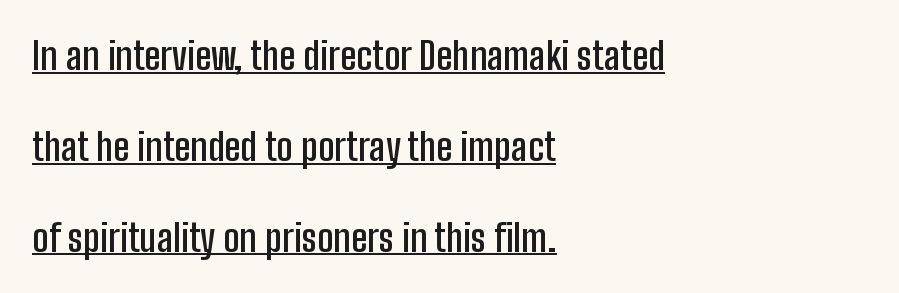
Q: Is the text bold? A: Semi-bold.
Q: Is the text italic (slanted)? A: No, it is upright.
Q: Is the typeface a serif or a sans-serif typeface? A: Sans-serif.
Q: Is the text underlined? A: Yes.
Q: How is the paragraph aligned? A: Left-aligned.
Q: Is the spacing between letters normal or unusually wide? A: Normal.
Q: Is the spacing between lines tight, normal or loose? A: Loose.
Q: Width (condensed, normal, or wide)? A: Condensed.
Q: Stroke contrast? A: Low.
Q: x-height? A: Medium.
Q: Monospaced? A: No.
